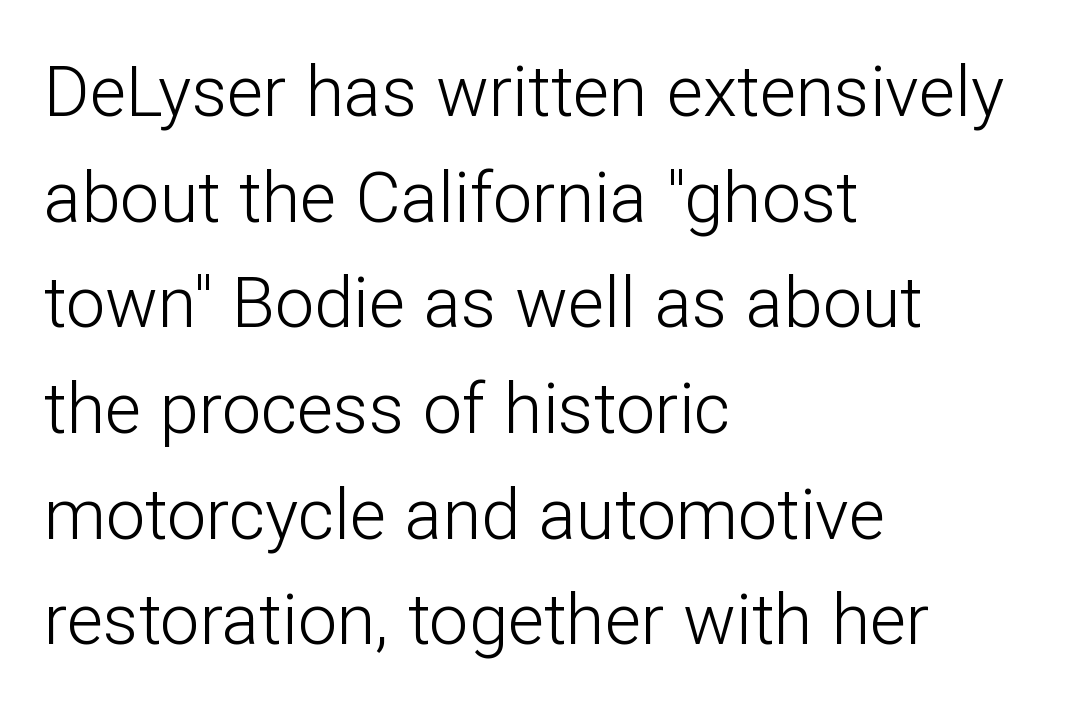
The leading is moderate, giving the passage an even texture. Varying glyph widths throughout — classic text-font behaviour. Decoration check: the copy has no underline. When letters stand straight like this, we call the style roman or upright. Weight: in the light-to-regular range. The letters sit at their default tracking, neither squeezed nor spread.
